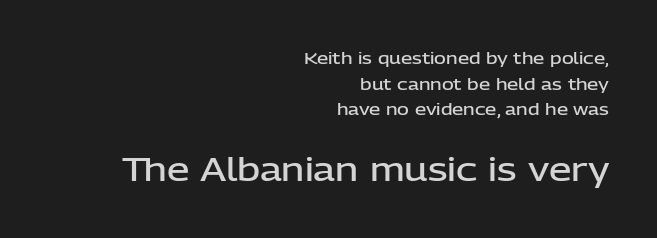
These lines are rendered in a variable-pitch font. Regular leading. To sum up the face: it is a sans, with no serifs. Compared with a flush-left layout, this one pins lines to the opposite, right side.
